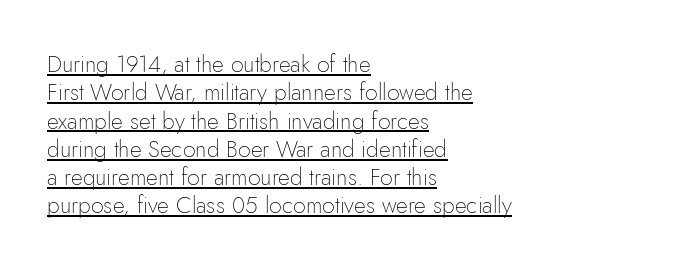
Q: Is the text bold? A: No.
Q: Is the text italic (slanted)? A: No, it is upright.
Q: Is the text underlined? A: Yes.
Q: How is the paragraph aligned? A: Left-aligned.
Q: Is the spacing between letters normal or unusually wide? A: Normal.
